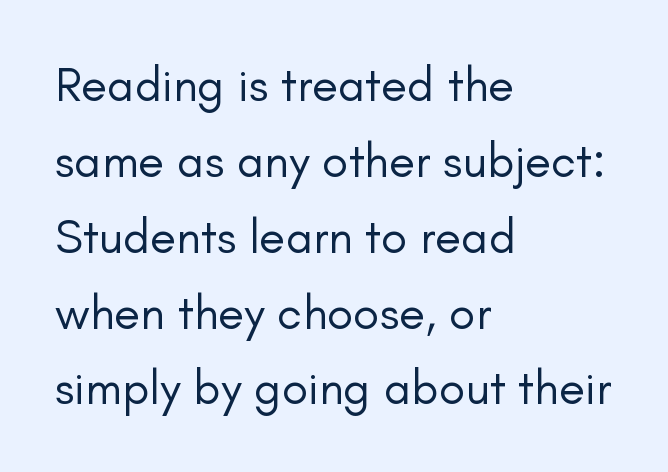
Q: Is the text bold? A: No.
Q: Is the text italic (slanted)? A: No, it is upright.
Q: Is the typeface a serif or a sans-serif typeface? A: Sans-serif.
Q: Is the text underlined? A: No.
Q: How is the paragraph aligned? A: Left-aligned.
Q: Is the spacing between letters normal or unusually wide? A: Normal.
Q: Is the spacing between lines tight, normal or loose? A: Normal.
Q: Width (condensed, normal, or wide)? A: Normal.
Q: Stroke contrast? A: Low.
Q: x-height? A: Small.
Q: Monospaced? A: No.
